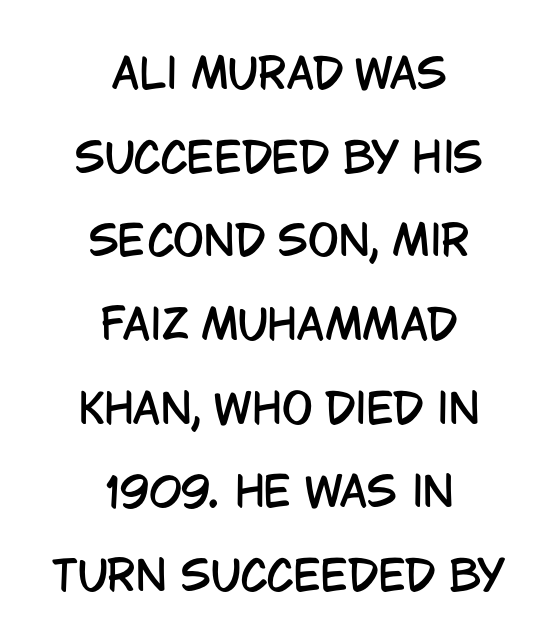
Q: Is the text italic (slanted)? A: No, it is upright.
Q: Is the typeface a serif or a sans-serif typeface? A: Sans-serif.
Q: Is the text underlined? A: No.
Q: How is the paragraph aligned? A: Centered.
Q: Is the spacing between letters normal or unusually wide? A: Normal.
Q: Is the spacing between lines tight, normal or loose? A: Loose.
Q: Width (condensed, normal, or wide)? A: Condensed.
Q: Stroke contrast? A: Low.
Q: x-height? A: Large.
Q: Monospaced? A: No.
